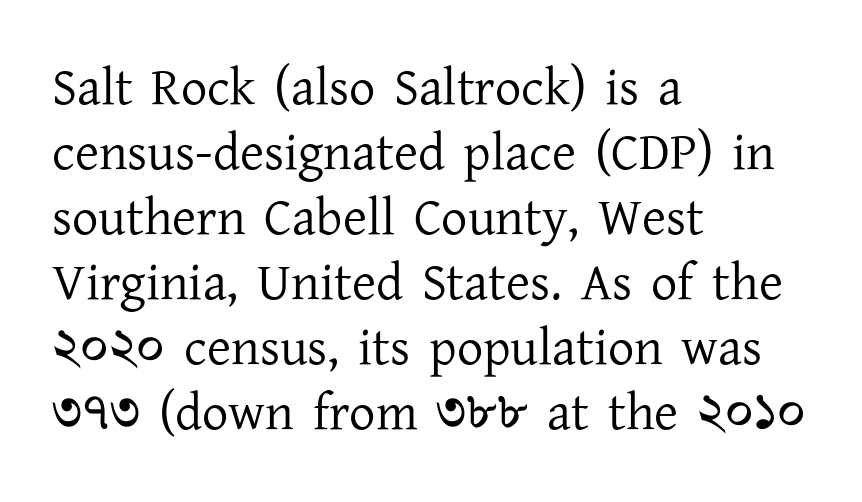
The vertical gap from one line to the next is medium. Is this a sans? No — the strokes have serifs. A roman cut, with each character standing at attention. A typesetter would call this zero additional tracking. Summary of weight: not heavy and not bold.
